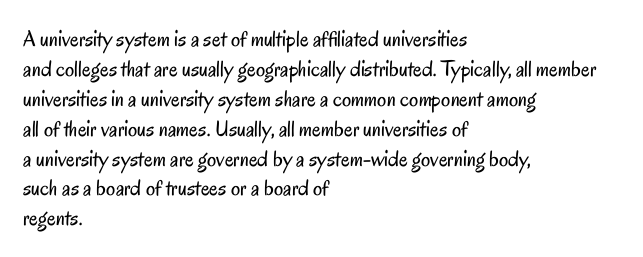
{"italic": "no", "bold": "no", "underline": "no", "align": "left", "line_spacing": "normal", "line_spacing_ratio": 1.3, "letter_spacing": "normal", "letter_spacing_em": 0.0, "glyph_px": 23}
